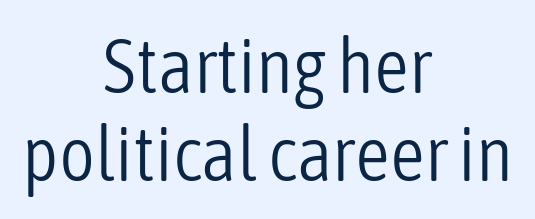
Q: Is the text bold? A: No.
Q: Is the text italic (slanted)? A: No, it is upright.
Q: Is the typeface a serif or a sans-serif typeface? A: Sans-serif.
Q: Is the text underlined? A: No.
Q: How is the paragraph aligned? A: Centered.
Q: Is the spacing between letters normal or unusually wide? A: Normal.
Q: Is the spacing between lines tight, normal or loose? A: Tight.
Q: Width (condensed, normal, or wide)? A: Condensed.
Q: Stroke contrast? A: Low.
Q: x-height? A: Medium.
Q: Monospaced? A: No.
